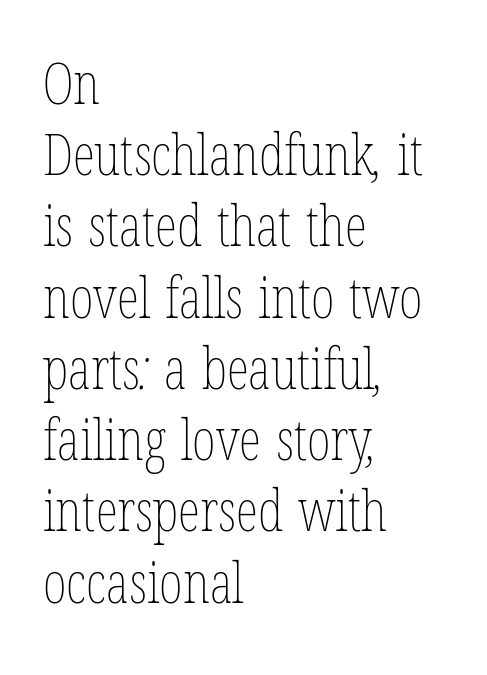
Q: Is the text bold? A: No.
Q: Is the text underlined? A: No.
Q: How is the paragraph aligned? A: Left-aligned.
Q: Is the spacing between letters normal or unusually wide? A: Normal.
Q: Is the spacing between lines tight, normal or loose? A: Normal.
Q: Width (condensed, normal, or wide)? A: Condensed.
Q: Stroke contrast? A: Low.
Q: x-height? A: Medium.
Q: Monospaced? A: No.
